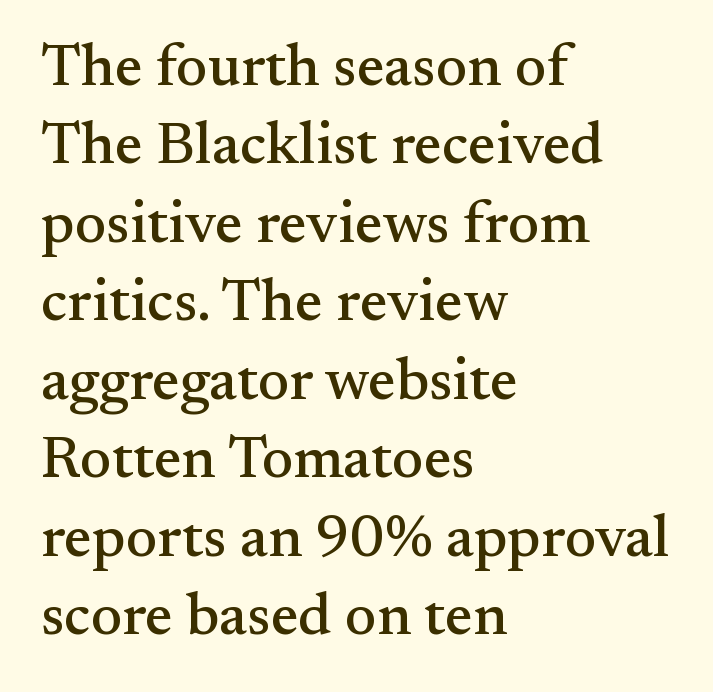
When letters stand straight like this, we call the style roman or upright. Classification — serif. Default kerning and tracking; the words read as compact shapes. Quick note: interline space is typical.
